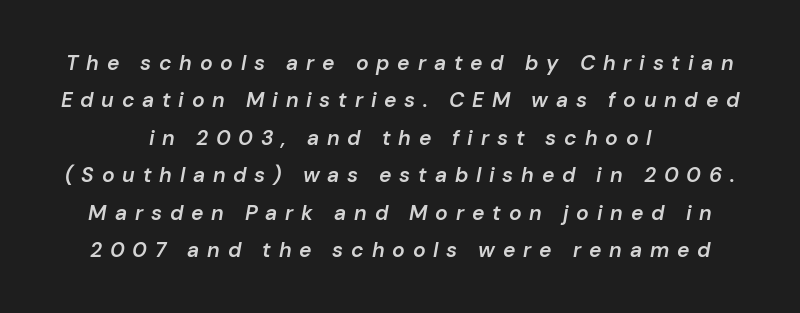
The paragraph shown floats in the horizontal middle. Set as a demibold, roughly 600 on the weight scale. The passage shown has open, widely tracked lettering throughout. The passage shown leans; its letterforms are oblique. Any mark beneath the type? The region is blank.
